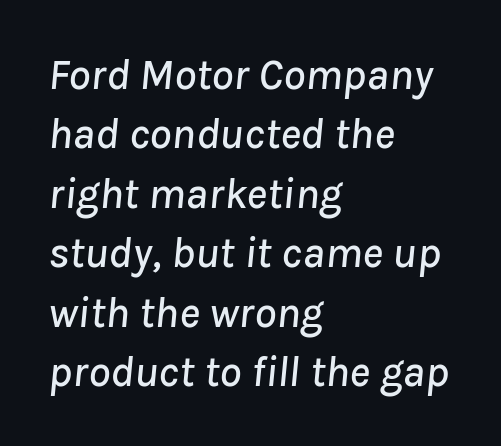
{"italic": "yes", "lean": "right", "slant_degrees": 8, "width": "normal", "stroke_contrast": "low", "x_height": "medium", "monospaced": "no", "underline": "no", "align": "left", "line_spacing": "normal", "line_spacing_ratio": 1.35, "letter_spacing": "normal", "letter_spacing_em": 0.0, "glyph_px": 44}
